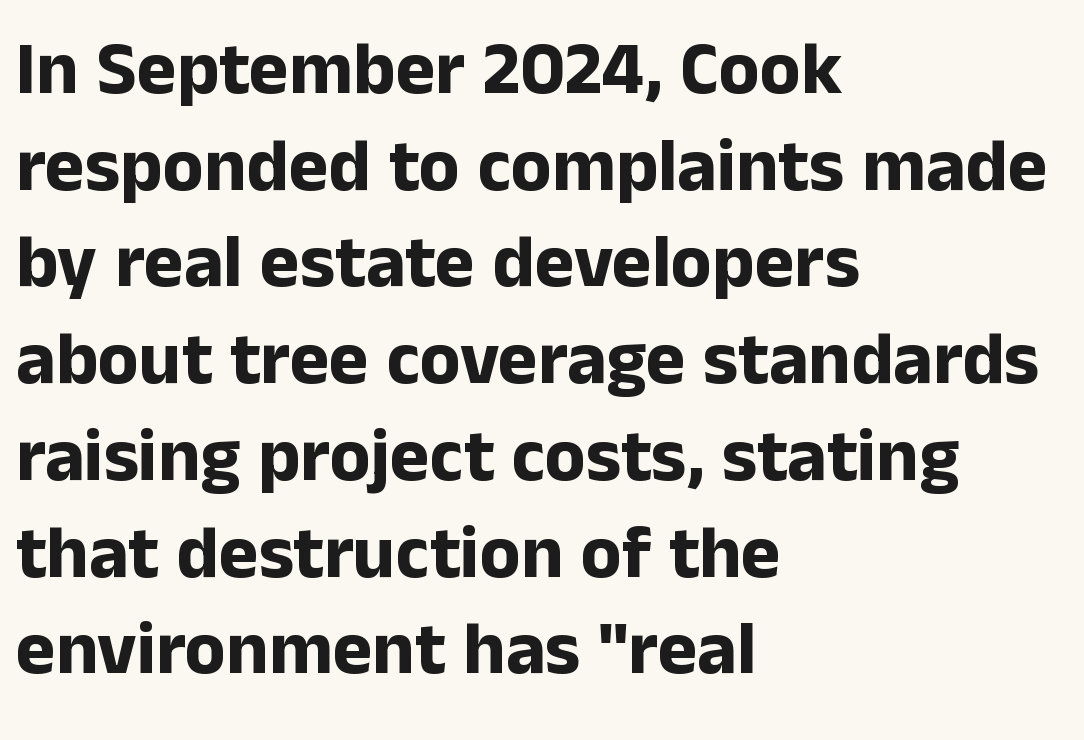
Q: Is the text bold? A: Yes.
Q: Is the text italic (slanted)? A: No, it is upright.
Q: Is the typeface a serif or a sans-serif typeface? A: Sans-serif.
Q: Is the text underlined? A: No.
Q: How is the paragraph aligned? A: Left-aligned.
Q: Is the spacing between letters normal or unusually wide? A: Normal.
Q: Is the spacing between lines tight, normal or loose? A: Normal.
Q: Width (condensed, normal, or wide)? A: Normal.
Q: Stroke contrast? A: Low.
Q: x-height? A: Medium.
Q: Monospaced? A: No.
